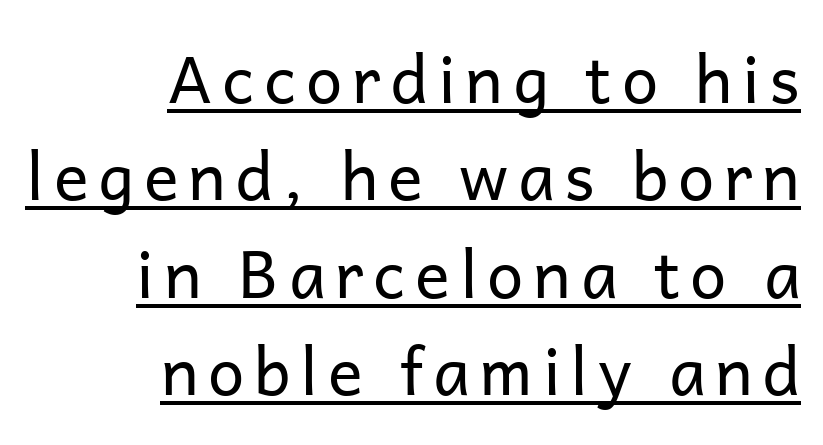
The image shows 65 px regular-weight sans-serif type, upright; set right-aligned, normal line spacing (1.5x), underlined; low stroke contrast and a medium x-height.
